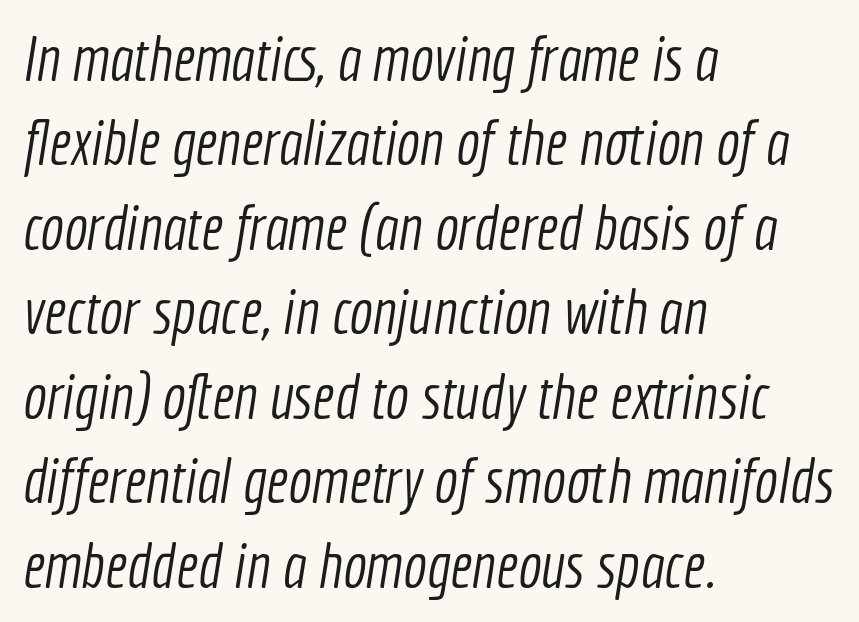
{"serif": "no", "bold": "no", "weight": "light", "width": "condensed", "x_height": "medium", "monospaced": "no", "underline": "no", "align": "left", "line_spacing": "normal", "line_spacing_ratio": 1.34, "letter_spacing": "normal", "letter_spacing_em": 0.0, "glyph_px": 63}
